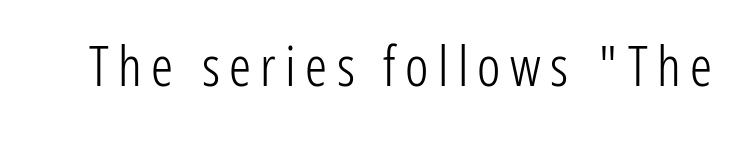
Q: Is the text bold? A: No.
Q: Is the text italic (slanted)? A: No, it is upright.
Q: Is the typeface a serif or a sans-serif typeface? A: Sans-serif.
Q: Is the text underlined? A: No.
Q: Width (condensed, normal, or wide)? A: Condensed.
Q: Stroke contrast? A: Low.
Q: x-height? A: Medium.
Q: Monospaced? A: No.
